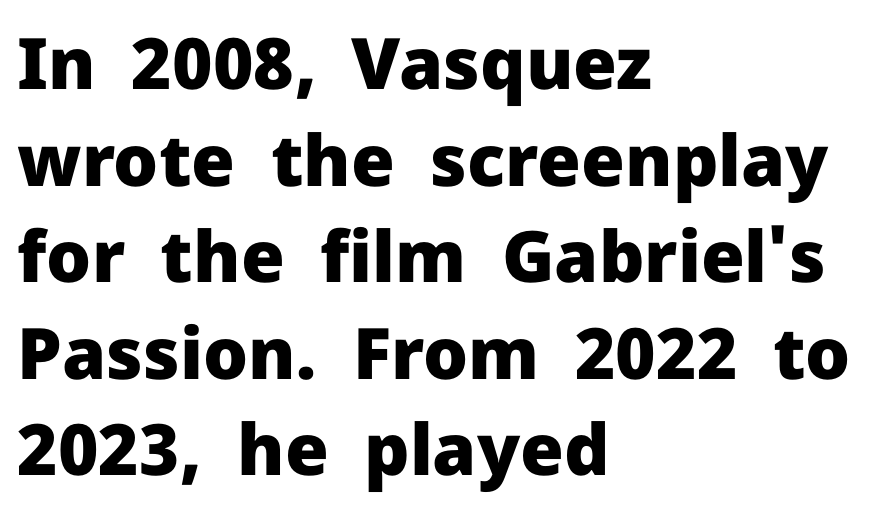
The image shows 71 px heavy sans-serif type, upright; set left-aligned, normal line spacing (1.36x), normal letter spacing, not underlined; low stroke contrast and a medium x-height.
